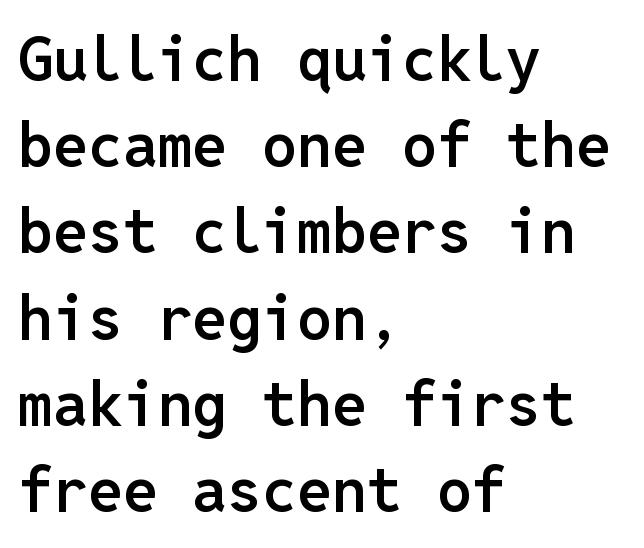
Q: Is the text bold? A: Semi-bold.
Q: Is the text italic (slanted)? A: No, it is upright.
Q: Is the typeface a serif or a sans-serif typeface? A: Sans-serif.
Q: Is the text underlined? A: No.
Q: How is the paragraph aligned? A: Left-aligned.
Q: Is the spacing between letters normal or unusually wide? A: Normal.
Q: Is the spacing between lines tight, normal or loose? A: Normal.
Q: Width (condensed, normal, or wide)? A: Normal.
Q: Stroke contrast? A: Low.
Q: x-height? A: Medium.
Q: Monospaced? A: Yes.
